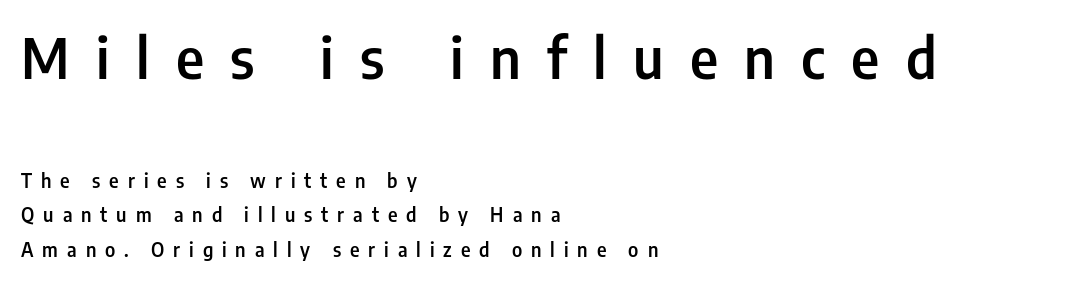
The rendering shrinks the type as you move from the upper chunk to the lower. Underlining? Definitely not there. The passage shown is typed in a proportional face where columns would drift. Compared with typical body copy, the letter spacing here is much looser. A typesetter would label this face a sans. In terms of weight, the rendering is demibold, just under bold.
